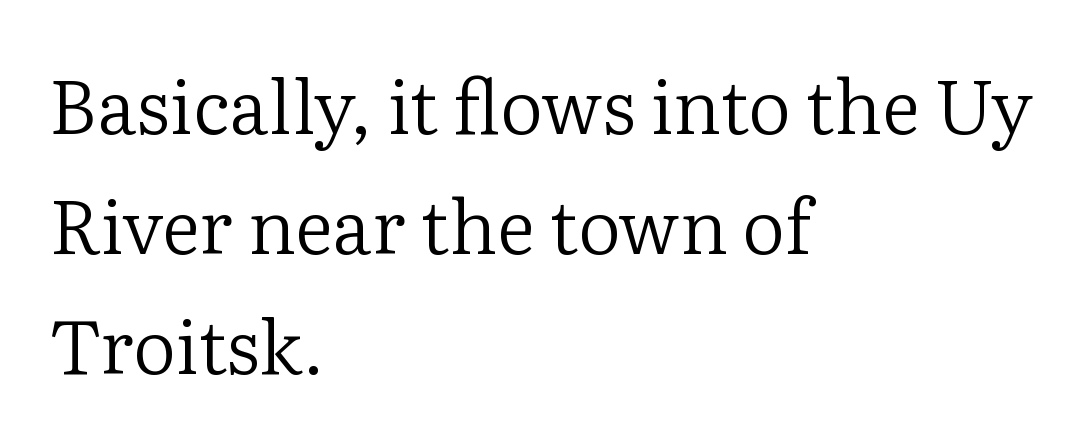
Where is the straight margin? On the left. Is there any slant? The stems are plumb. The cut favours lightness, reaching ordinary text weight at its darkest. Descenders are the only things crossing below the line.
